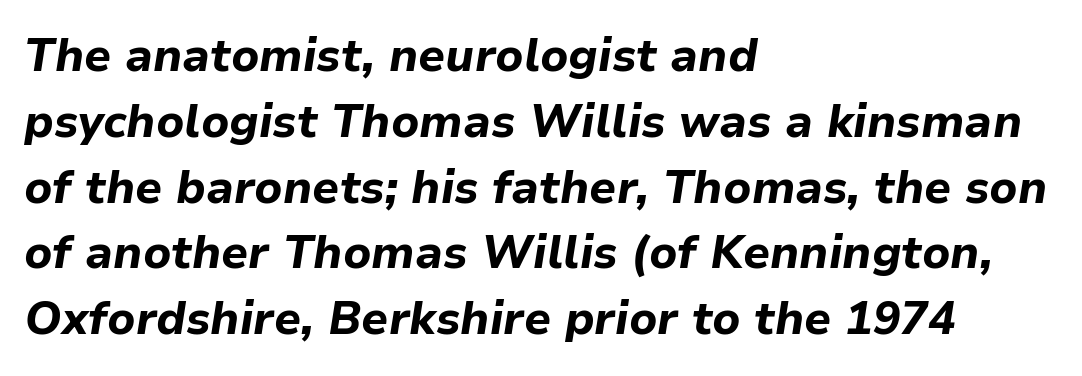
Lines of text with bare space underneath. The characters look thick and weighty, a clear bold. Spacing verdict: proportional, widths tailored to each character. Notice how descenders clear the ascenders below comfortably — that's standard leading.
